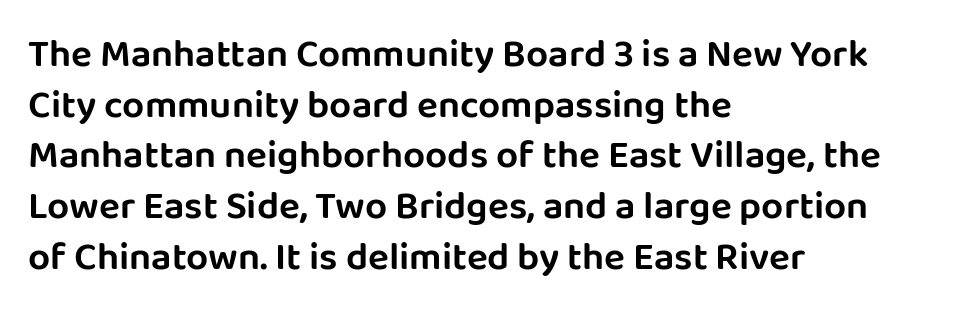
The image shows 39 px sans-serif type, upright; set left-aligned, normal line spacing (1.3x), normal letter spacing, not underlined; low stroke contrast and a large x-height.
